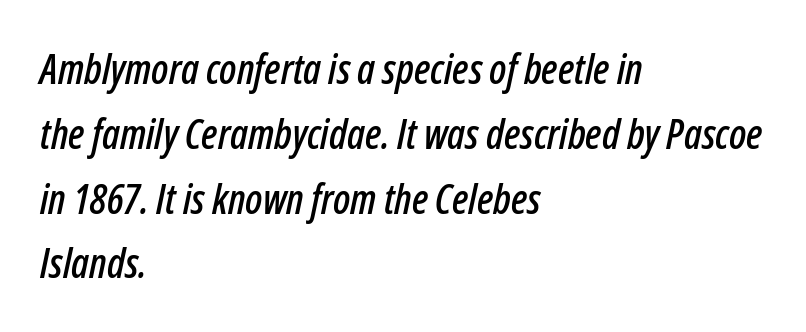
Q: Is the text italic (slanted)? A: Yes, it leans right by about 12 degrees.
Q: Is the text underlined? A: No.
Q: How is the paragraph aligned? A: Left-aligned.
Q: Is the spacing between letters normal or unusually wide? A: Normal.
Q: Is the spacing between lines tight, normal or loose? A: Normal.
Q: Width (condensed, normal, or wide)? A: Condensed.
Q: Stroke contrast? A: Low.
Q: x-height? A: Medium.
Q: Monospaced? A: No.
